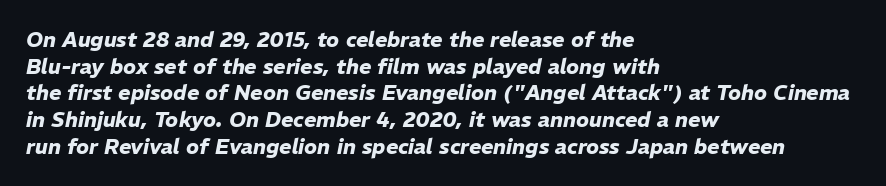
Q: Is the text bold? A: Yes.
Q: Is the text italic (slanted)? A: Yes, it leans right by about 11 degrees.
Q: Is the text underlined? A: No.
Q: How is the paragraph aligned? A: Left-aligned.
Q: Is the spacing between letters normal or unusually wide? A: Normal.
Q: Is the spacing between lines tight, normal or loose? A: Normal.
